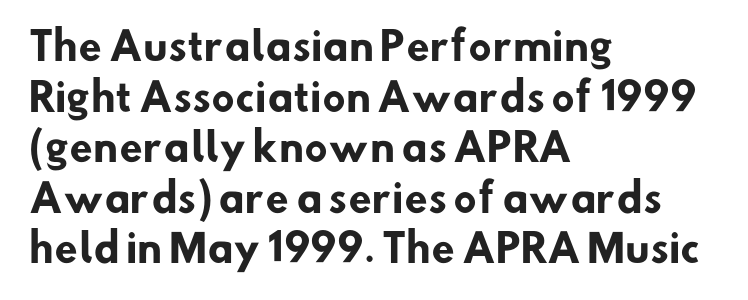
Q: Is the text bold? A: Yes.
Q: Is the typeface a serif or a sans-serif typeface? A: Sans-serif.
Q: Is the text underlined? A: No.
Q: How is the paragraph aligned? A: Left-aligned.
Q: Is the spacing between letters normal or unusually wide? A: Normal.
Q: Is the spacing between lines tight, normal or loose? A: Normal.
Q: Width (condensed, normal, or wide)? A: Normal.
Q: Stroke contrast? A: Low.
Q: x-height? A: Small.
Q: Monospaced? A: No.
